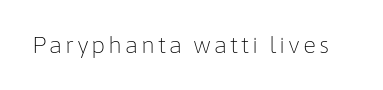
{"italic": "no", "bold": "no", "underline": "no", "glyph_px": 22}
